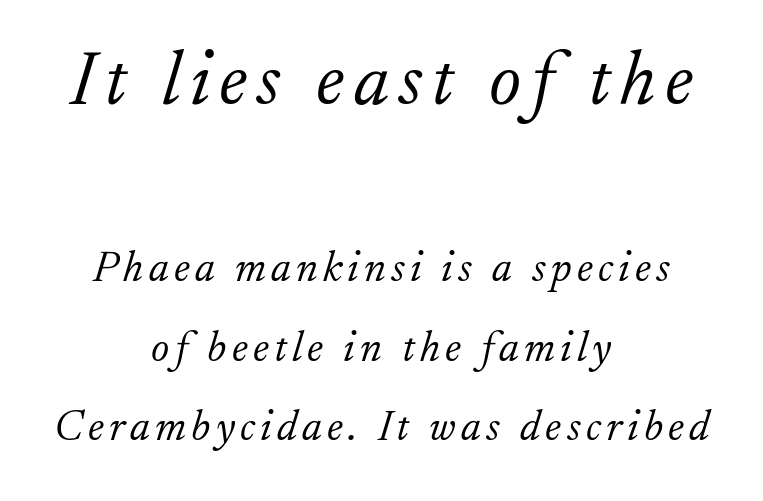
The image shows 76 px light serif type, italic (leaning right); set centered, line spacing 1.85x, not underlined; the first (top) block is 1.77x larger; low stroke contrast and a small x-height.
